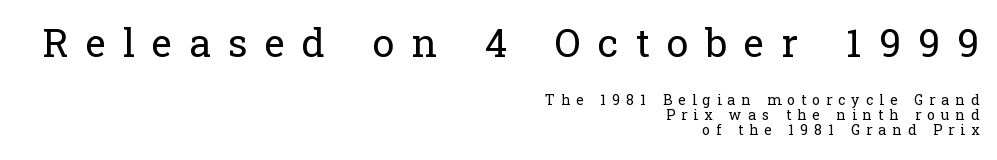
Q: Is the text bold? A: No.
Q: Is the text italic (slanted)? A: No, it is upright.
Q: Is the typeface a serif or a sans-serif typeface? A: Serif.
Q: Is the text underlined? A: No.
Q: How is the paragraph aligned? A: Right-aligned.
Q: Is the spacing between letters normal or unusually wide? A: Unusually wide.
Q: Is the spacing between lines tight, normal or loose? A: Tight.
Q: Which block of text is set in a larger size, the first (top) or the second (bottom)? A: The first (top) one.
Q: Width (condensed, normal, or wide)? A: Normal.
Q: Stroke contrast? A: Low.
Q: x-height? A: Medium.
Q: Monospaced? A: No.
